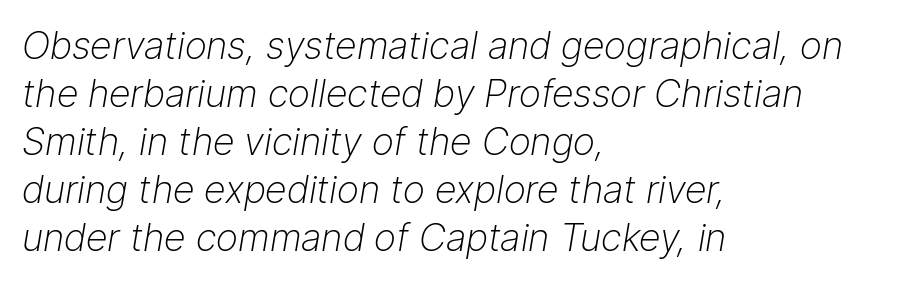
The image shows 38 px light type, italic (leaning right); set left-aligned, normal line spacing (1.26x), normal letter spacing, not underlined; low stroke contrast and a medium x-height.
